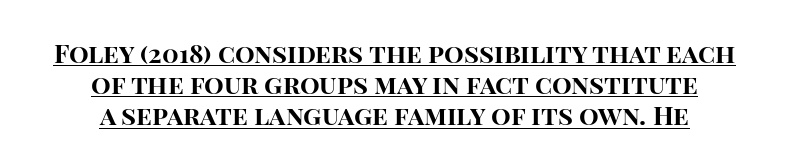
Q: Is the text bold? A: Yes.
Q: Is the text italic (slanted)? A: No, it is upright.
Q: Is the text underlined? A: Yes.
Q: How is the paragraph aligned? A: Centered.
Q: Is the spacing between letters normal or unusually wide? A: Normal.
